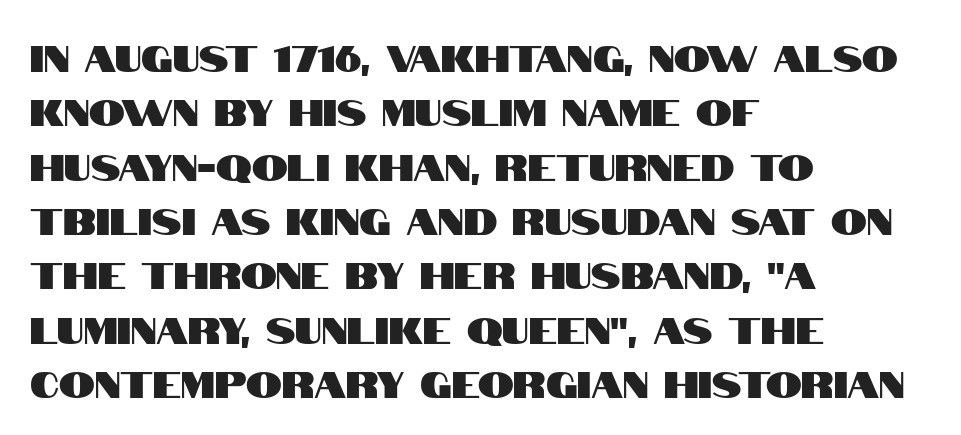
The image shows 36 px condensed sans-serif type, upright; set left-aligned, normal line spacing (1.51x), normal letter spacing, not underlined; high stroke contrast and a large x-height.
